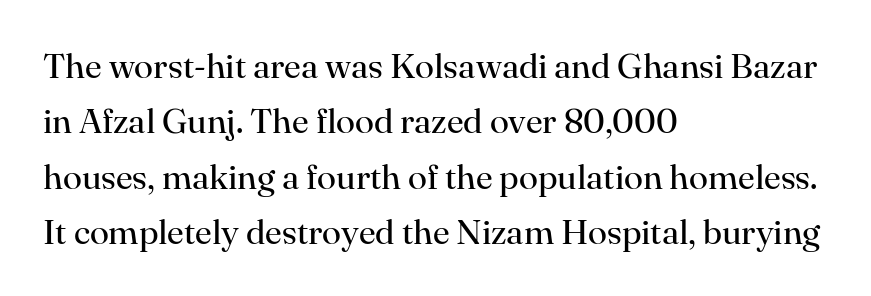
The passage is arranged the way most books set body copy — flush left. The glyphs in this specimen are seriffed. The space beneath each line is pristine and unruled. The characters are drawn with everyday or finer stroke widths. The type sits square on the baseline with zero lean.
